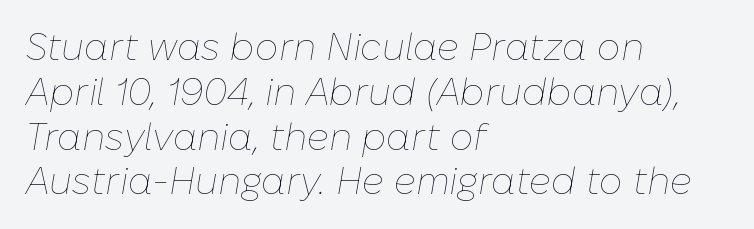
The image shows 37 px thin type, italic (leaning right); set left-aligned, line spacing 1.21x, normal letter spacing, not underlined; low stroke contrast and a medium x-height.
